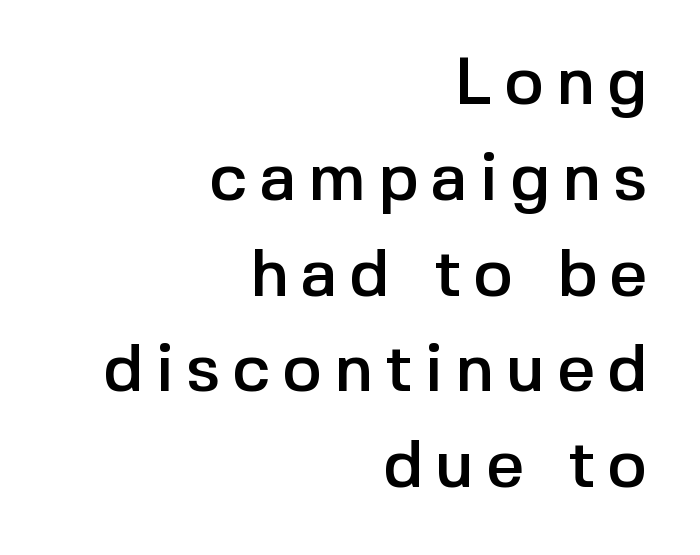
Q: Is the text italic (slanted)? A: No, it is upright.
Q: Is the typeface a serif or a sans-serif typeface? A: Sans-serif.
Q: Is the text underlined? A: No.
Q: How is the paragraph aligned? A: Right-aligned.
Q: Is the spacing between lines tight, normal or loose? A: Normal.
Q: Width (condensed, normal, or wide)? A: Normal.
Q: x-height? A: Medium.
Q: Monospaced? A: No.
